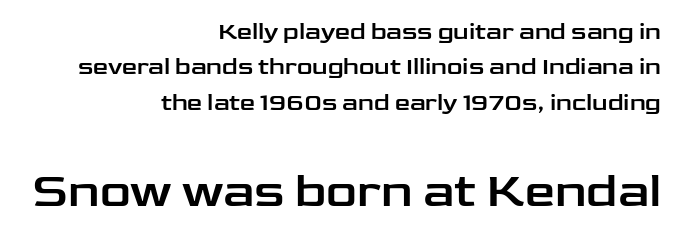
The image shows 48 px wide sans-serif type, upright; set right-aligned, normal line spacing (1.47x), normal letter spacing, not underlined; the second (bottom) block is 2.0x larger; low stroke contrast and a medium x-height.
